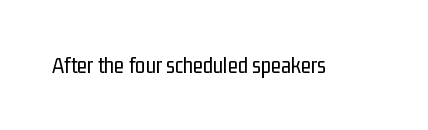
The image shows 23 px text type, upright; set normal letter spacing, not underlined.
